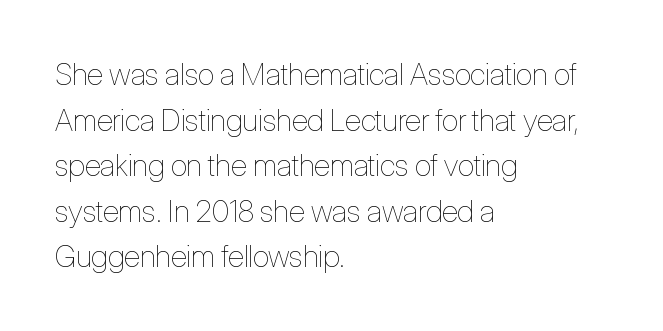
Italic? Not at all — the glyphs are vertical. This sample keeps an unexceptional amount of space between lines. Typeset ragged right — the left edge is the straight one. Each row of text sits above clean, open space. A light-to-regular cut is what we see here. What stands out about the letter spacing? Nothing — it is the standard amount.
